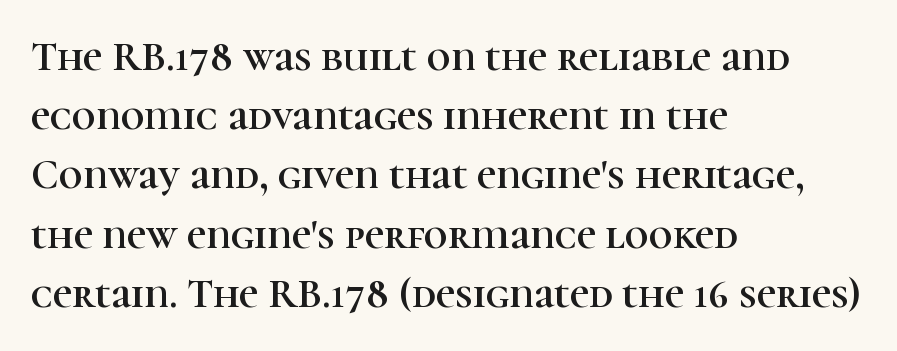
{"serif": "yes", "italic": "no", "width": "normal", "stroke_contrast": "high", "x_height": "medium", "monospaced": "no", "underline": "no", "align": "left", "line_spacing": "normal", "line_spacing_ratio": 1.41, "letter_spacing": "normal", "letter_spacing_em": 0.0, "glyph_px": 42}
